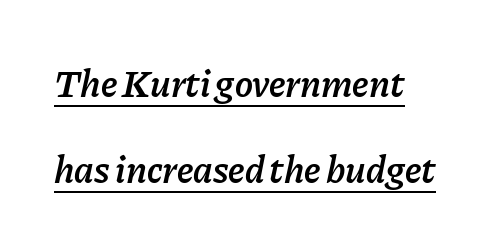
The image shows 38 px semibold type, italic (leaning right); set loose line spacing (2.26x), normal letter spacing, underlined; low stroke contrast and a medium x-height.
